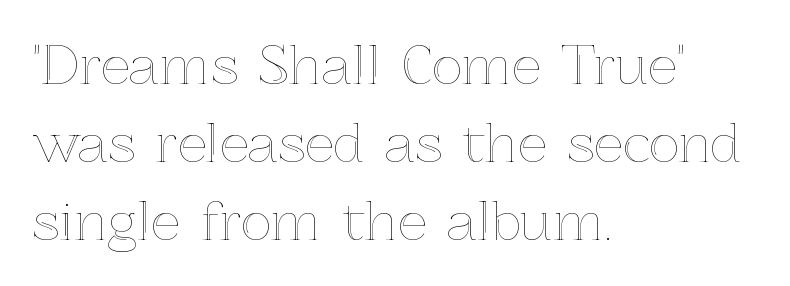
{"italic": "no", "width": "normal", "x_height": "medium", "monospaced": "no", "underline": "no", "align": "left", "line_spacing": "normal", "line_spacing_ratio": 1.5, "letter_spacing": "normal", "letter_spacing_em": 0.0, "glyph_px": 52}
